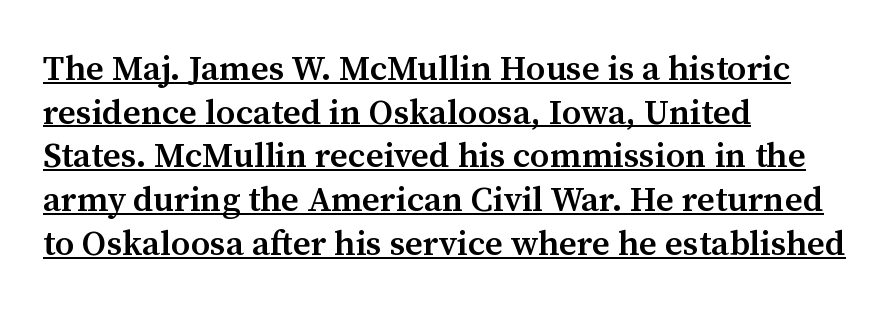
The image shows 35 px semibold serif type, upright; set left-aligned, normal line spacing (1.25x), normal letter spacing, underlined; medium stroke contrast and a medium x-height.
